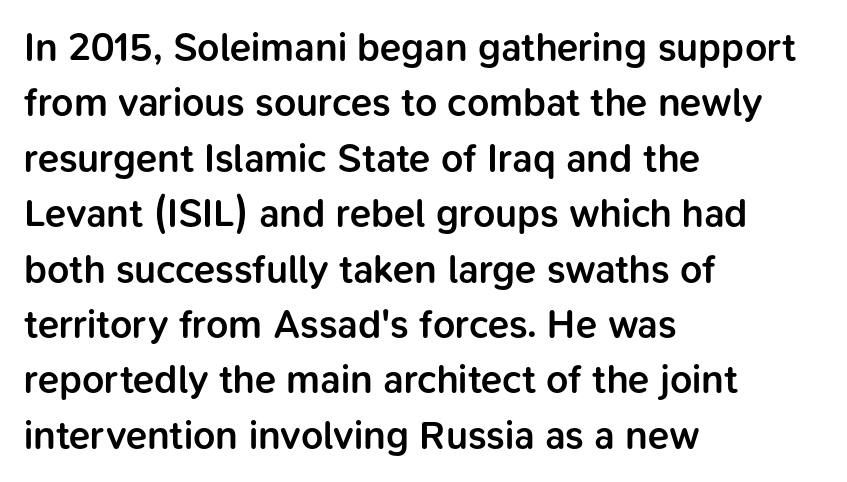
The image shows 39 px semibold sans-serif type, upright; set left-aligned, normal line spacing (1.42x), normal letter spacing, not underlined; low stroke contrast and a medium x-height.
